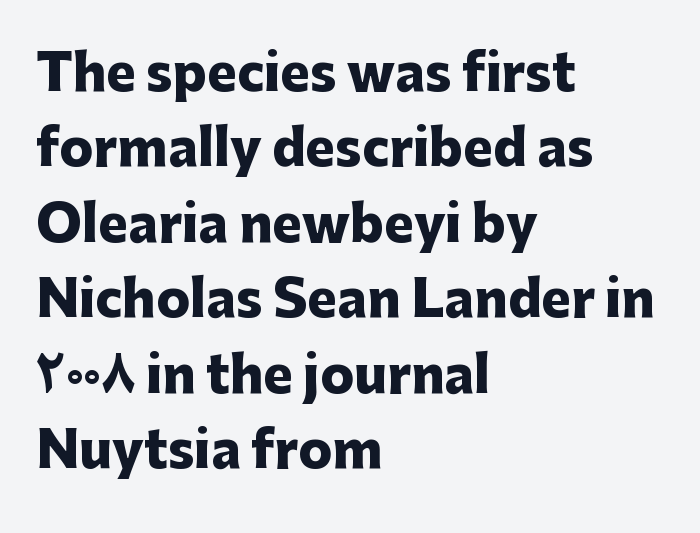
Q: Is the text bold? A: Yes.
Q: Is the text italic (slanted)? A: No, it is upright.
Q: Is the typeface a serif or a sans-serif typeface? A: Sans-serif.
Q: Is the text underlined? A: No.
Q: How is the paragraph aligned? A: Left-aligned.
Q: Is the spacing between letters normal or unusually wide? A: Normal.
Q: Is the spacing between lines tight, normal or loose? A: Normal.
Q: Width (condensed, normal, or wide)? A: Normal.
Q: Stroke contrast? A: Low.
Q: x-height? A: Medium.
Q: Monospaced? A: No.
